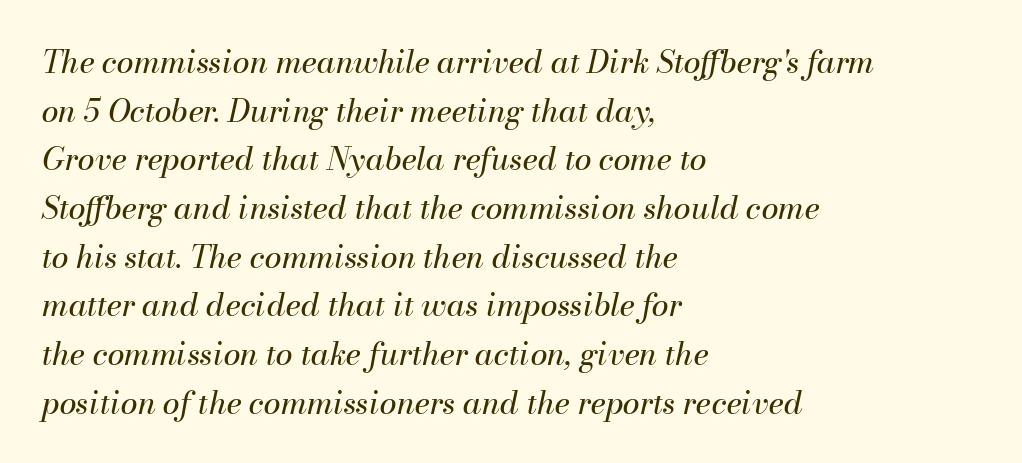
{"italic": "yes", "lean": "right", "slant_degrees": 13, "bold": "no", "weight": "regular", "width": "normal", "stroke_contrast": "medium", "x_height": "small", "monospaced": "no", "underline": "no", "align": "left", "line_spacing": "normal", "line_spacing_ratio": 1.57, "letter_spacing": "normal", "letter_spacing_em": 0.0, "glyph_px": 31}
